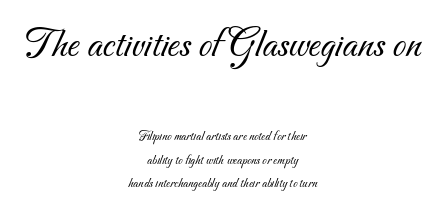
The image shows 43 px light sans-serif type; set centered, normal line spacing (1.69x), normal letter spacing, not underlined; the first (top) block is 3.07x larger; medium stroke contrast and a small x-height.
